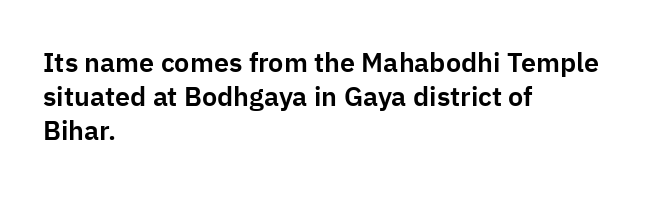
Q: Is the text italic (slanted)? A: No, it is upright.
Q: Is the text underlined? A: No.
Q: How is the paragraph aligned? A: Left-aligned.
Q: Is the spacing between letters normal or unusually wide? A: Normal.
Q: Is the spacing between lines tight, normal or loose? A: Normal.
